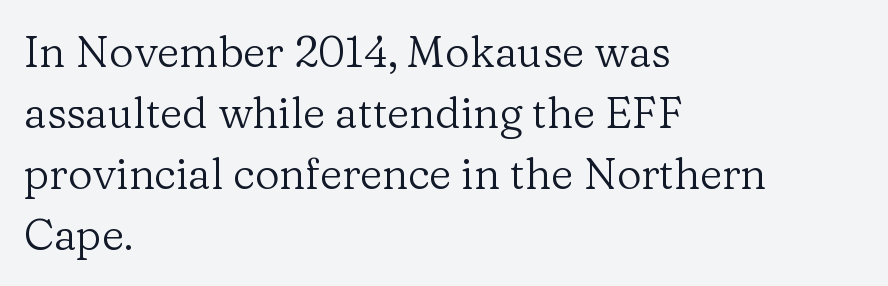
Q: Is the text bold? A: No.
Q: Is the text italic (slanted)? A: No, it is upright.
Q: Is the typeface a serif or a sans-serif typeface? A: Serif.
Q: Is the text underlined? A: No.
Q: How is the paragraph aligned? A: Left-aligned.
Q: Is the spacing between letters normal or unusually wide? A: Normal.
Q: Is the spacing between lines tight, normal or loose? A: Normal.
Q: Width (condensed, normal, or wide)? A: Normal.
Q: Stroke contrast? A: Low.
Q: x-height? A: Medium.
Q: Monospaced? A: No.
